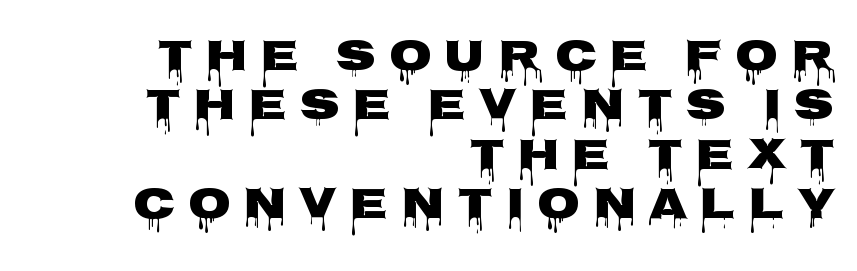
{"serif": "no", "italic": "no", "bold": "yes", "weight": "heavy", "width": "wide", "stroke_contrast": "low", "x_height": "large", "monospaced": "no", "underline": "no", "align": "right", "line_spacing": "tight", "line_spacing_ratio": 1.12, "letter_spacing": "wide", "letter_spacing_em": 0.29, "glyph_px": 44}
